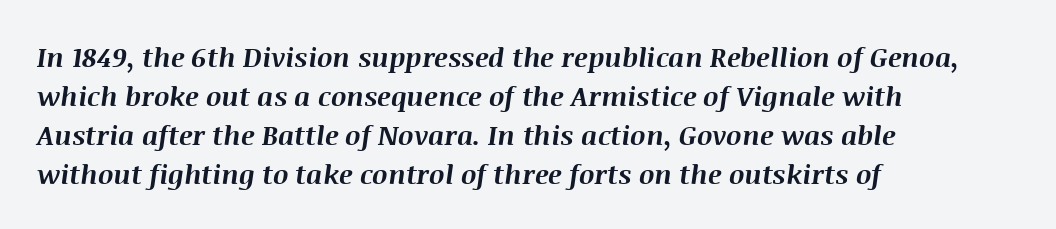
Emphasis-style slanted type is in use. The space beneath each line is pristine and unruled. A classic flush-left, rag-right setting is used for this passage. The letters are bold, with thick, heavy strokes. Does extra space separate the letters? No, they use regular spacing. The designer left line spacing at the default.
